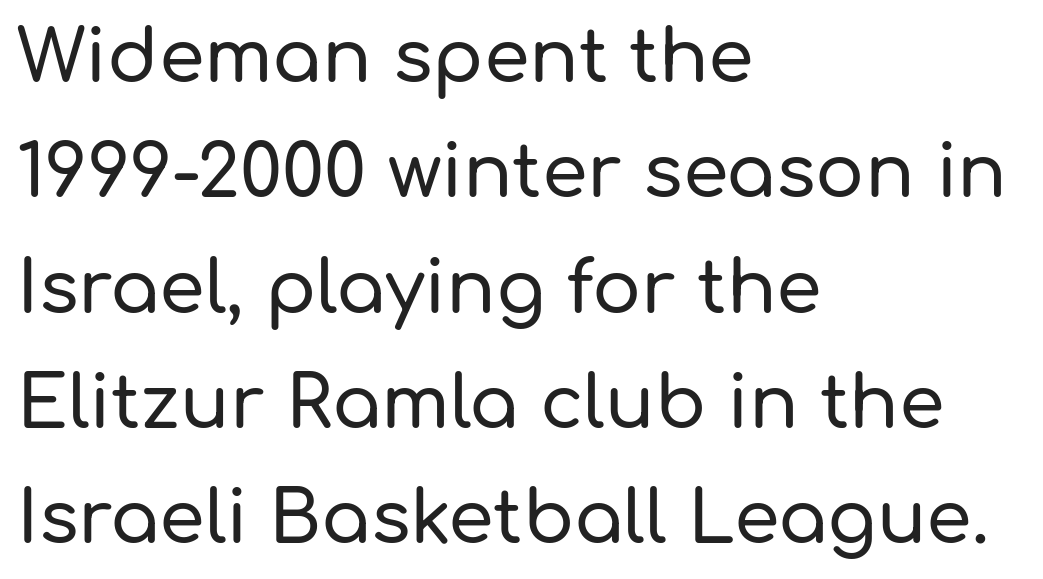
Q: Is the text italic (slanted)? A: No, it is upright.
Q: Is the typeface a serif or a sans-serif typeface? A: Sans-serif.
Q: Is the text underlined? A: No.
Q: How is the paragraph aligned? A: Left-aligned.
Q: Is the spacing between letters normal or unusually wide? A: Normal.
Q: Is the spacing between lines tight, normal or loose? A: Normal.
Q: Width (condensed, normal, or wide)? A: Normal.
Q: Stroke contrast? A: Low.
Q: x-height? A: Medium.
Q: Monospaced? A: No.
